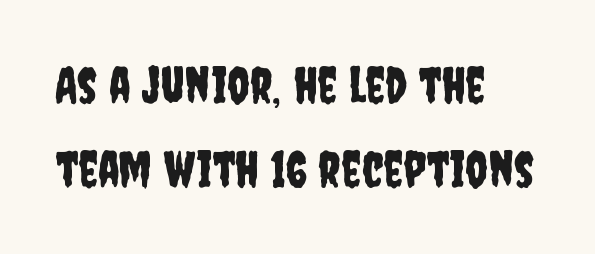
Q: Is the text italic (slanted)? A: No, it is upright.
Q: Is the typeface a serif or a sans-serif typeface? A: Sans-serif.
Q: Is the text underlined? A: No.
Q: How is the paragraph aligned? A: Left-aligned.
Q: Is the spacing between letters normal or unusually wide? A: Normal.
Q: Is the spacing between lines tight, normal or loose? A: Normal.
Q: Width (condensed, normal, or wide)? A: Condensed.
Q: Stroke contrast? A: Low.
Q: x-height? A: Large.
Q: Monospaced? A: No.
